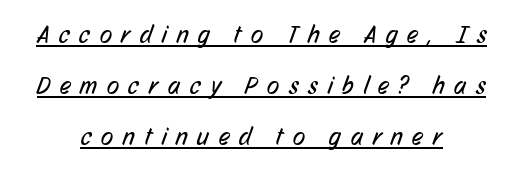
Q: Is the text bold? A: No.
Q: Is the text underlined? A: Yes.
Q: How is the paragraph aligned? A: Centered.
Q: Is the spacing between letters normal or unusually wide? A: Unusually wide.
Q: Is the spacing between lines tight, normal or loose? A: Loose.
